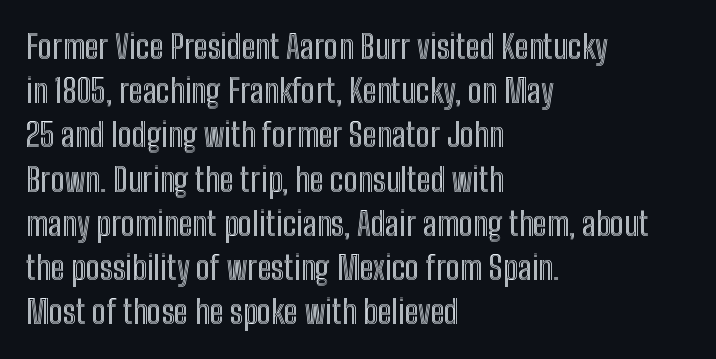
Q: Is the text italic (slanted)? A: No, it is upright.
Q: Is the text underlined? A: No.
Q: How is the paragraph aligned? A: Left-aligned.
Q: Is the spacing between letters normal or unusually wide? A: Normal.
Q: Is the spacing between lines tight, normal or loose? A: Normal.
Q: Width (condensed, normal, or wide)? A: Condensed.
Q: x-height? A: Medium.
Q: Monospaced? A: No.
